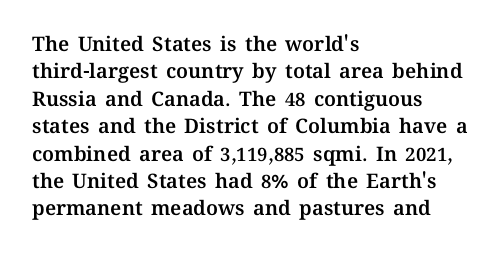
Q: Is the text italic (slanted)? A: No, it is upright.
Q: Is the text underlined? A: No.
Q: How is the paragraph aligned? A: Left-aligned.
Q: Is the spacing between letters normal or unusually wide? A: Normal.
Q: Is the spacing between lines tight, normal or loose? A: Normal.
